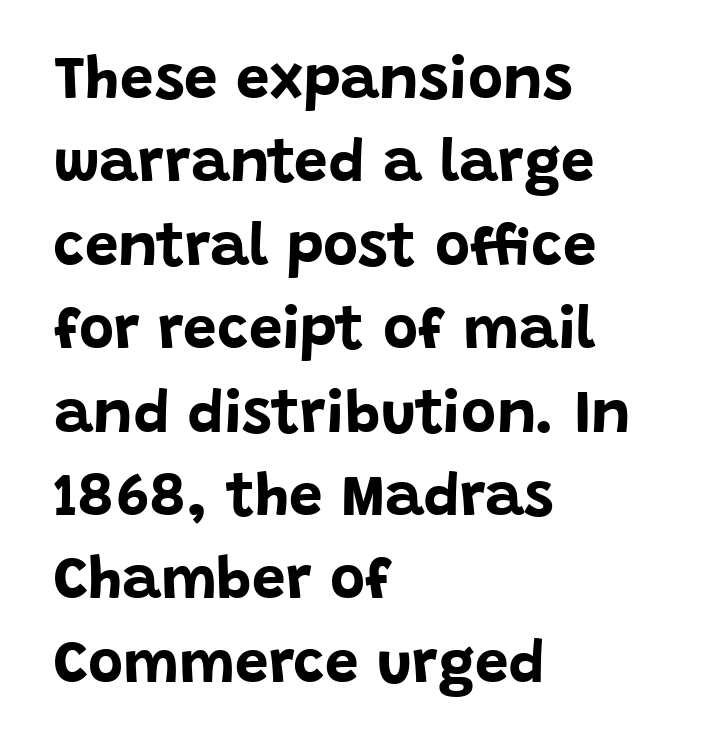
The image shows 60 px bold sans-serif type, upright; set left-aligned, normal line spacing (1.39x), normal letter spacing, not underlined; low stroke contrast and a large x-height.
